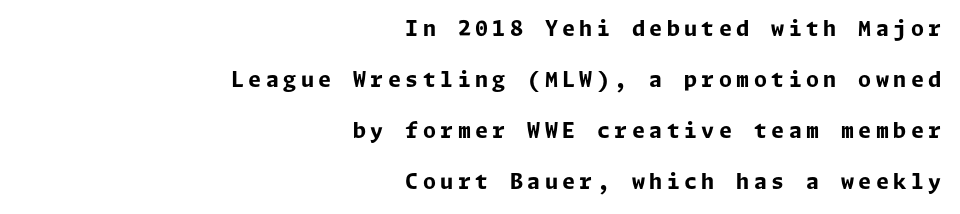
{"italic": "no", "bold": "yes", "underline": "no", "align": "right", "line_spacing": "loose", "line_spacing_ratio": 2.43, "letter_spacing": "wide", "letter_spacing_em": 0.21, "glyph_px": 21}
